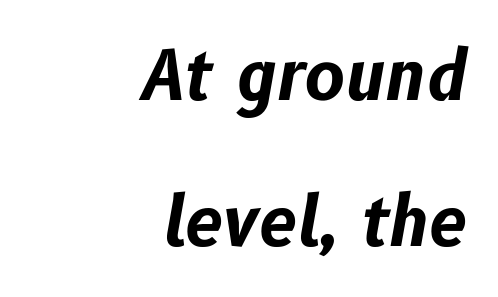
Q: Is the text bold? A: Yes.
Q: Is the text italic (slanted)? A: Yes, it leans right by about 10 degrees.
Q: Is the text underlined? A: No.
Q: How is the paragraph aligned? A: Right-aligned.
Q: Is the spacing between letters normal or unusually wide? A: Normal.
Q: Is the spacing between lines tight, normal or loose? A: Loose.
Q: Width (condensed, normal, or wide)? A: Normal.
Q: Stroke contrast? A: Low.
Q: x-height? A: Medium.
Q: Monospaced? A: No.
